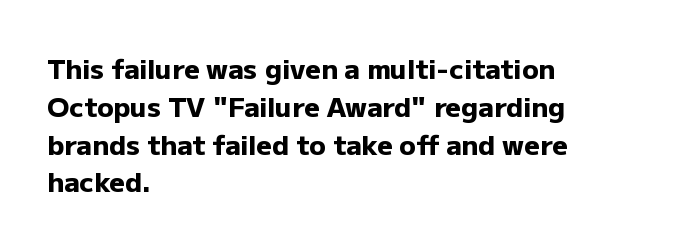
Line spacing here is normal. The baseline area is clear. This sample uses an upright cut, with every glyph sitting square on the baseline. These lines keep a tight, regular rhythm from letter to letter. Line beginnings align vertically; line endings do not.
